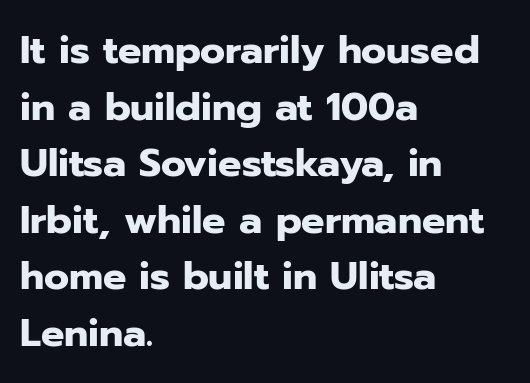
The image shows 39 px heavy sans-serif type, upright; set left-aligned, normal line spacing (1.45x), normal letter spacing, not underlined; low stroke contrast and a medium x-height.
